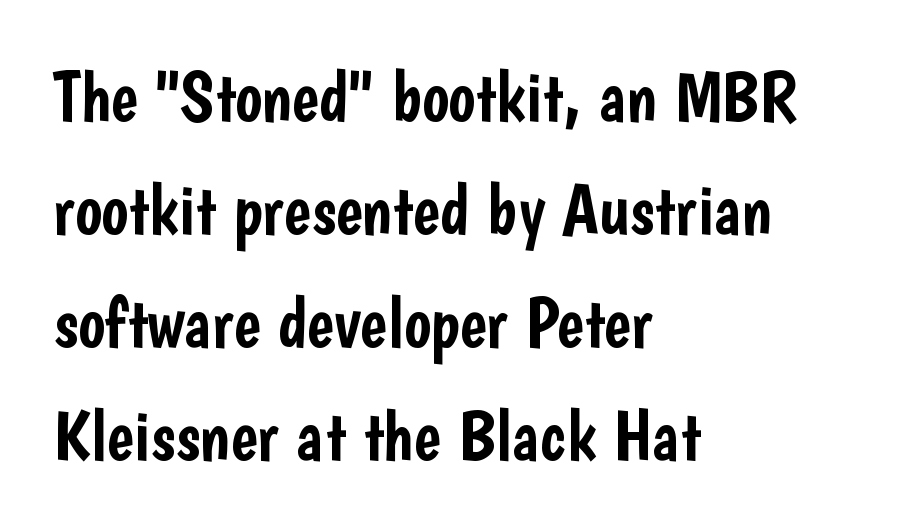
Q: Is the text italic (slanted)? A: No, it is upright.
Q: Is the typeface a serif or a sans-serif typeface? A: Sans-serif.
Q: Is the text underlined? A: No.
Q: How is the paragraph aligned? A: Left-aligned.
Q: Is the spacing between letters normal or unusually wide? A: Normal.
Q: Is the spacing between lines tight, normal or loose? A: Normal.
Q: Width (condensed, normal, or wide)? A: Condensed.
Q: Stroke contrast? A: Low.
Q: x-height? A: Medium.
Q: Monospaced? A: No.
